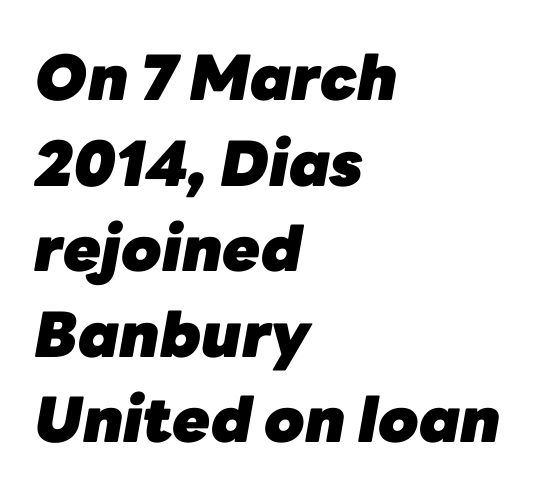
{"italic": "yes", "lean": "right", "slant_degrees": 10, "bold": "yes", "weight": "heavy", "width": "normal", "stroke_contrast": "low", "x_height": "medium", "monospaced": "no", "underline": "no", "align": "left", "line_spacing": "normal", "line_spacing_ratio": 1.38, "letter_spacing": "normal", "letter_spacing_em": 0.0, "glyph_px": 62}
